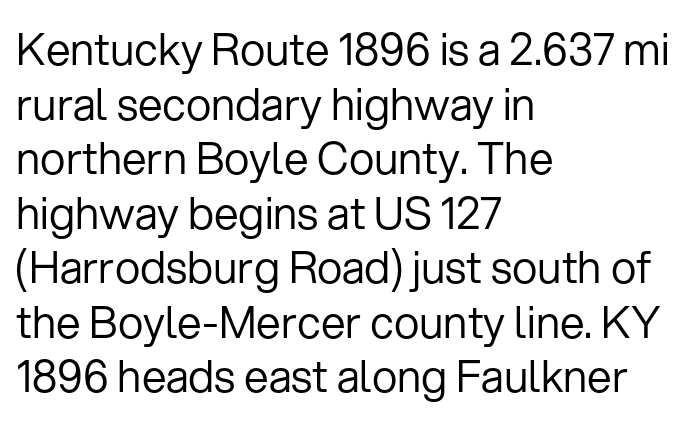
The letters stand upright; this is a roman face. Regarding serifs, this sample does without them. Descenders hang freely into open space. Leftover space on each line is placed entirely after the last word.
